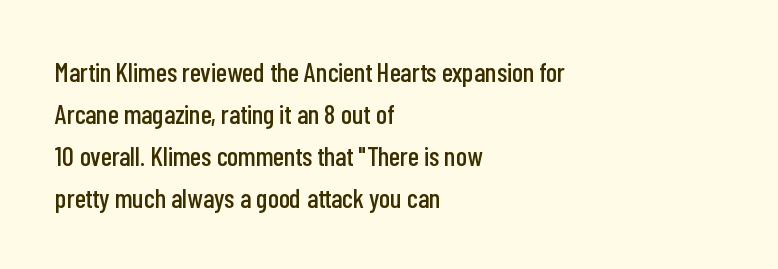
Q: Is the text italic (slanted)? A: No, it is upright.
Q: Is the text underlined? A: No.
Q: How is the paragraph aligned? A: Left-aligned.
Q: Is the spacing between letters normal or unusually wide? A: Normal.
Q: Is the spacing between lines tight, normal or loose? A: Normal.
